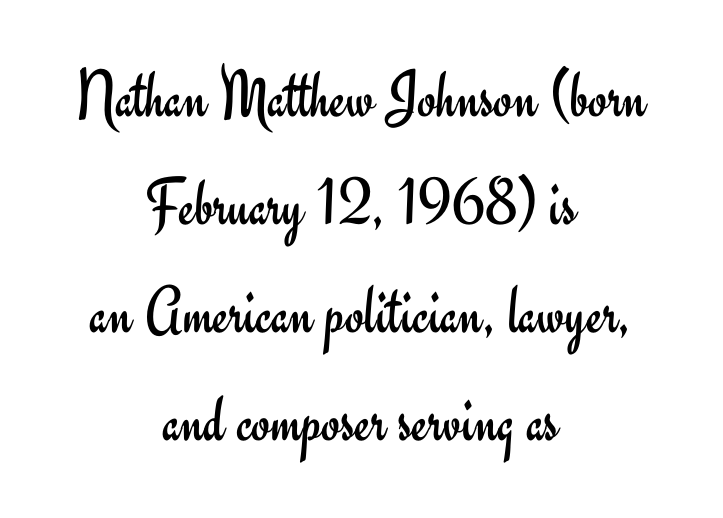
Q: Is the text bold? A: No.
Q: Is the text italic (slanted)? A: Yes.
Q: Is the typeface a serif or a sans-serif typeface? A: Sans-serif.
Q: Is the text underlined? A: No.
Q: How is the paragraph aligned? A: Centered.
Q: Is the spacing between letters normal or unusually wide? A: Normal.
Q: Is the spacing between lines tight, normal or loose? A: Normal.
Q: Width (condensed, normal, or wide)? A: Normal.
Q: Stroke contrast? A: Low.
Q: x-height? A: Small.
Q: Monospaced? A: No.
